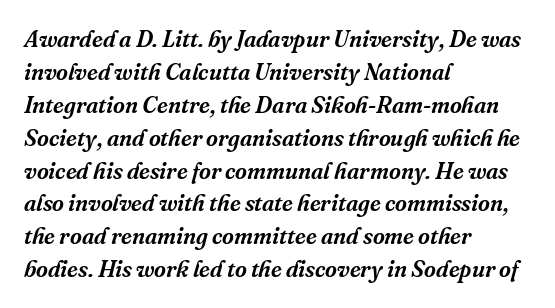
{"italic": "yes", "lean": "right", "slant_degrees": 16, "underline": "no", "align": "left", "line_spacing": "normal", "line_spacing_ratio": 1.43, "letter_spacing": "normal", "letter_spacing_em": 0.0, "glyph_px": 23}
